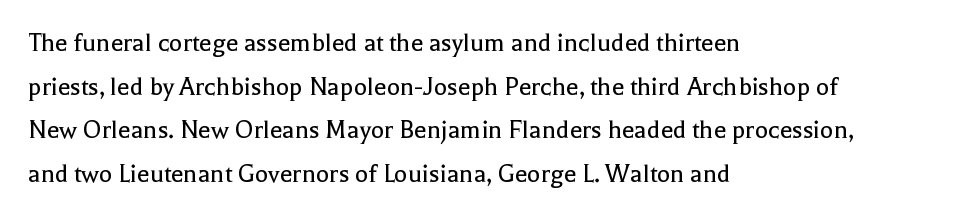
A typesetter would call this proportional, since set widths differ per character. The font family rendered here belongs to the serif group. In terms of leading, this rendering sits right in the middle. Standard letterfit; no display-style spreading of the glyphs.
